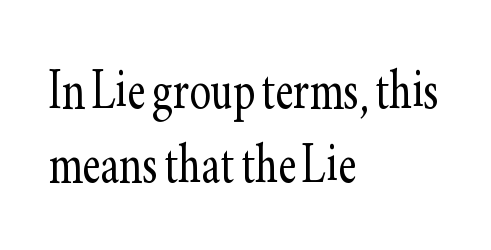
Q: Is the text bold? A: No.
Q: Is the text italic (slanted)? A: No, it is upright.
Q: Is the typeface a serif or a sans-serif typeface? A: Serif.
Q: Is the text underlined? A: No.
Q: How is the paragraph aligned? A: Left-aligned.
Q: Is the spacing between letters normal or unusually wide? A: Normal.
Q: Width (condensed, normal, or wide)? A: Condensed.
Q: Stroke contrast? A: Low.
Q: x-height? A: Small.
Q: Monospaced? A: No.
